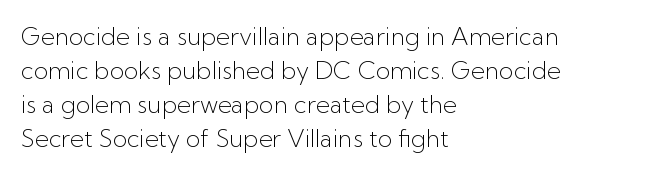
{"italic": "no", "bold": "no", "underline": "no", "align": "left", "line_spacing": "normal", "line_spacing_ratio": 1.41, "letter_spacing": "normal", "letter_spacing_em": 0.0, "glyph_px": 24}
